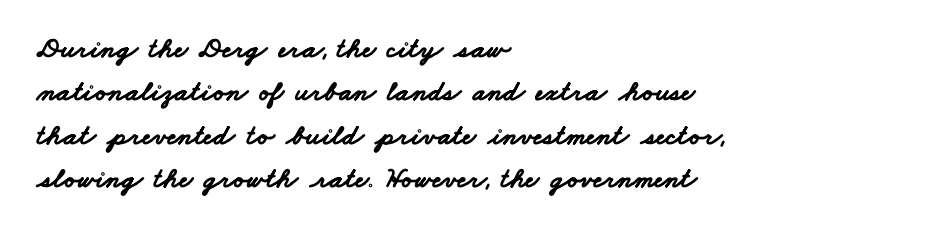
Does the type have serifs? No, each stem ends abruptly. A typesetter would call this leading conventional body-copy spacing. Plenty of ink on the page — the face is bold. The zone under the glyphs is completely vacant. Does extra space separate the letters? No, they use regular spacing. The face used here is proportionally spaced, like ordinary book or web type.
